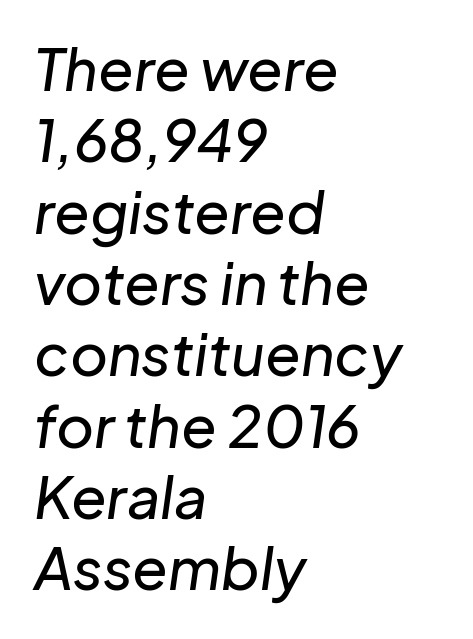
{"italic": "yes", "lean": "right", "slant_degrees": 8, "width": "normal", "stroke_contrast": "low", "x_height": "medium", "monospaced": "no", "underline": "no", "align": "left", "line_spacing_ratio": 1.23, "letter_spacing": "normal", "letter_spacing_em": 0.0, "glyph_px": 58}
